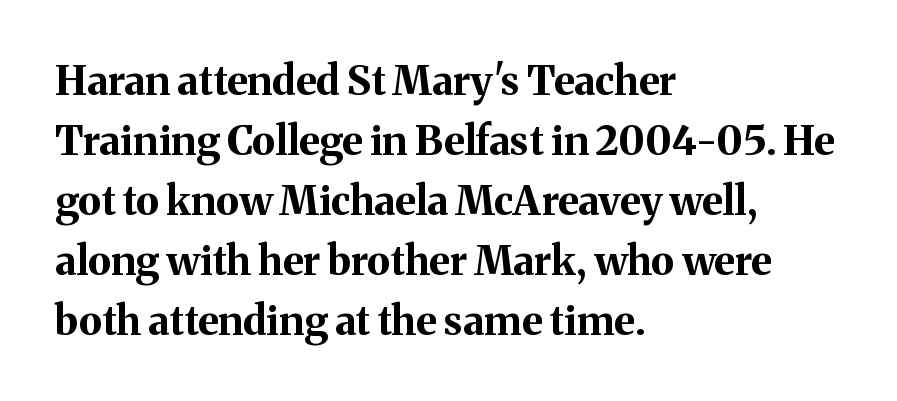
In CSS terms this would be text-align: left. The typesetting leans heavy: a genuine bold. These lines are composed in type with serifs. Honestly, there is no underline to notice here at all. The rendering uses natural spacing where letterforms have individual widths. Reading down the column, the eye jumps a familiar distance to each next line.
